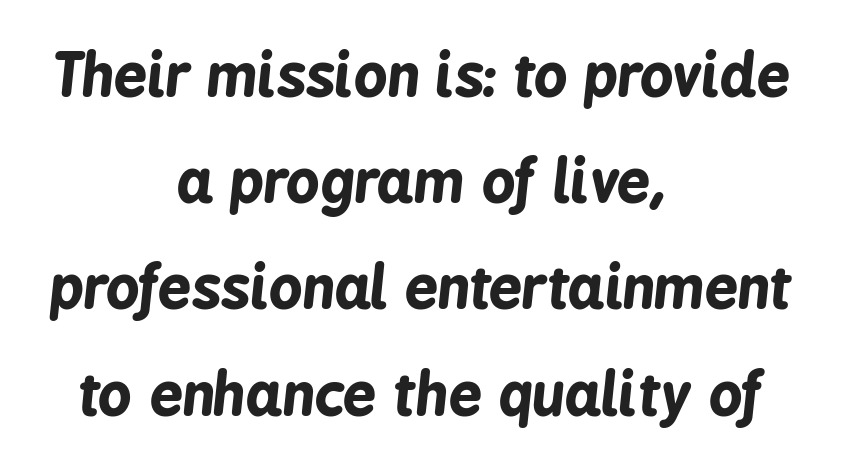
Bare-footed words on every line. This sample is center-justified, so both line endings float freely. The letterforms sit shoulder to shoulder at normal distance. This sample uses an oblique cut, with every glyph tilted off the vertical. The passage shown is typed in a proportional face where columns would drift. Emphasis by weight is at full strength: bold.
